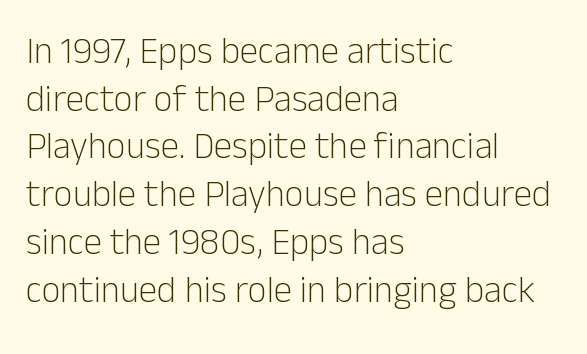
{"serif": "no", "italic": "no", "bold": "no", "weight": "light", "width": "normal", "stroke_contrast": "low", "x_height": "medium", "monospaced": "no", "underline": "no", "align": "left", "line_spacing": "normal", "line_spacing_ratio": 1.29, "letter_spacing": "normal", "letter_spacing_em": 0.0, "glyph_px": 37}
